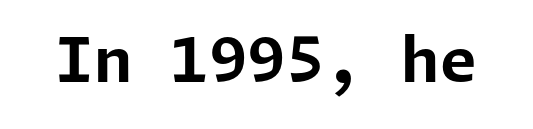
Q: Is the text bold? A: Yes.
Q: Is the text italic (slanted)? A: No, it is upright.
Q: Is the typeface a serif or a sans-serif typeface? A: Sans-serif.
Q: Is the text underlined? A: No.
Q: Is the spacing between letters normal or unusually wide? A: Normal.
Q: Width (condensed, normal, or wide)? A: Normal.
Q: Stroke contrast? A: Low.
Q: x-height? A: Medium.
